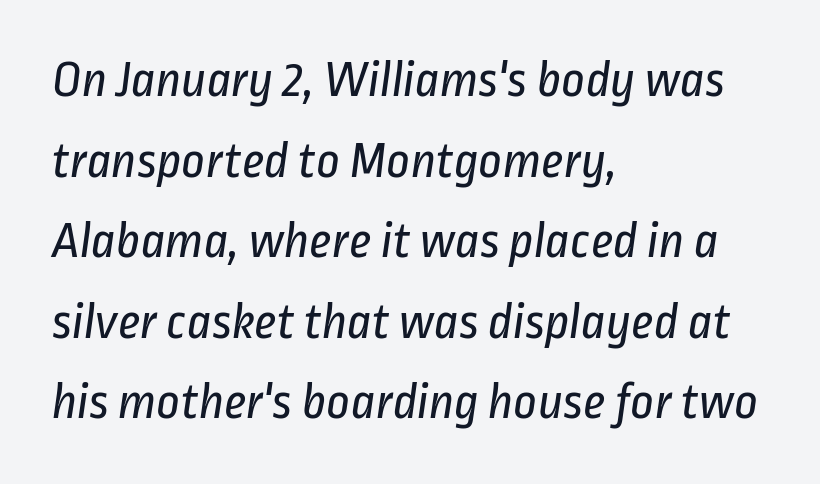
The image shows 52 px regular-weight, condensed sans-serif type; set left-aligned, normal line spacing (1.55x), normal letter spacing, not underlined; low stroke contrast and a medium x-height.
